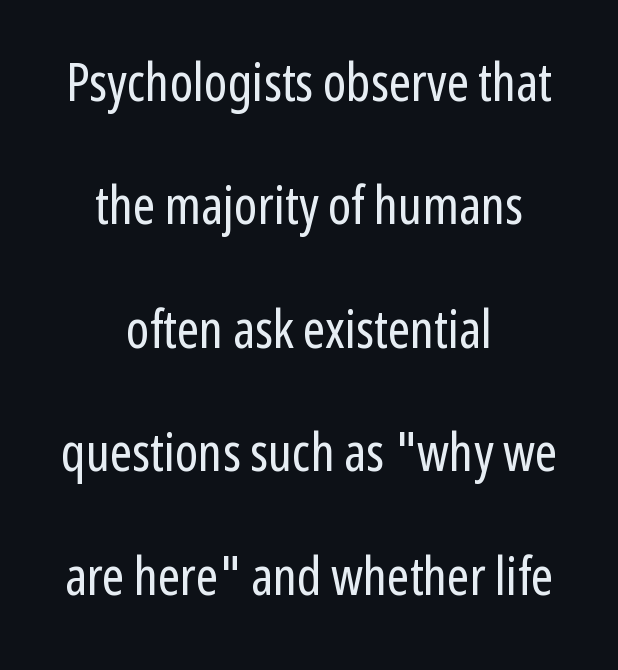
The horizontal fit of the characters is conventional and even. Character widths vary here, with narrow letters taking less room than wide ones. The rendering positions every line midway between the sides. The typeface chosen for these lines omits serifs. Horizontal bands of white between lines are thick stripes.
